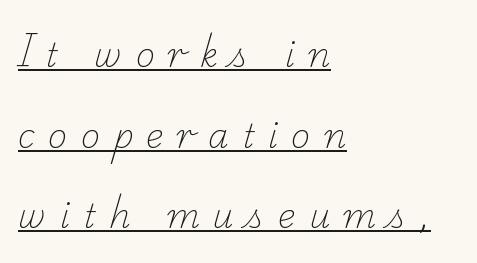
{"serif": "yes", "bold": "no", "weight": "light", "width": "normal", "stroke_contrast": "low", "x_height": "small", "monospaced": "no", "underline": "yes", "align": "left", "line_spacing": "loose", "line_spacing_ratio": 2.44, "letter_spacing": "wide", "letter_spacing_em": 0.4, "glyph_px": 33}
